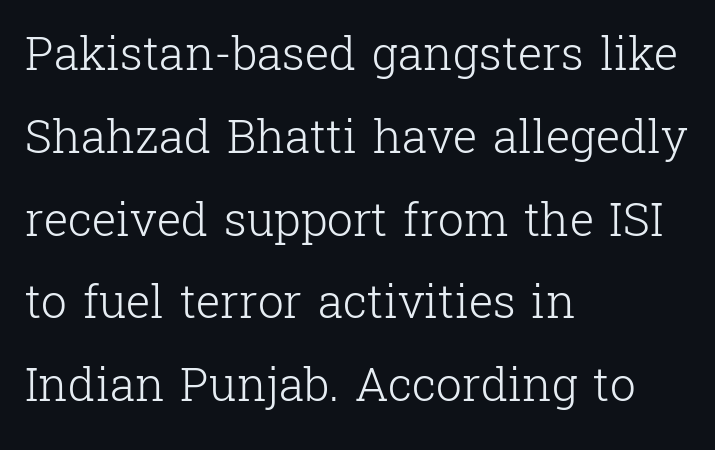
Q: Is the text bold? A: No.
Q: Is the text italic (slanted)? A: No, it is upright.
Q: Is the typeface a serif or a sans-serif typeface? A: Serif.
Q: Is the text underlined? A: No.
Q: How is the paragraph aligned? A: Left-aligned.
Q: Is the spacing between letters normal or unusually wide? A: Normal.
Q: Width (condensed, normal, or wide)? A: Normal.
Q: Stroke contrast? A: Low.
Q: x-height? A: Medium.
Q: Monospaced? A: No.
